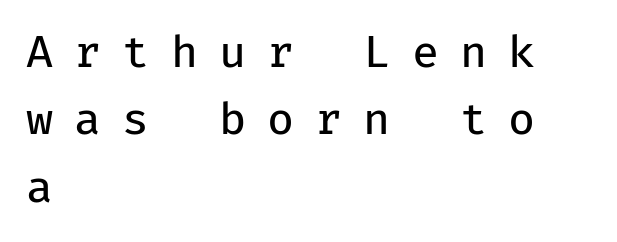
Q: Is the text bold? A: No.
Q: Is the text italic (slanted)? A: No, it is upright.
Q: Is the typeface a serif or a sans-serif typeface? A: Sans-serif.
Q: Is the text underlined? A: No.
Q: How is the paragraph aligned? A: Left-aligned.
Q: Is the spacing between letters normal or unusually wide? A: Unusually wide.
Q: Is the spacing between lines tight, normal or loose? A: Normal.
Q: Width (condensed, normal, or wide)? A: Normal.
Q: Stroke contrast? A: Low.
Q: x-height? A: Medium.
Q: Monospaced? A: Yes.
